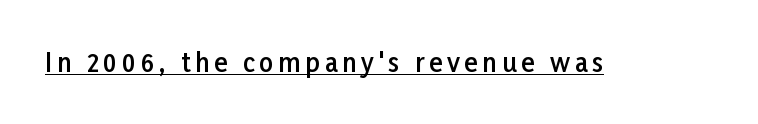
The font's upright variant was chosen for this text. Typographic density is moderately raised because the face is semibold. Notice how a bar underscores the lettering throughout.
